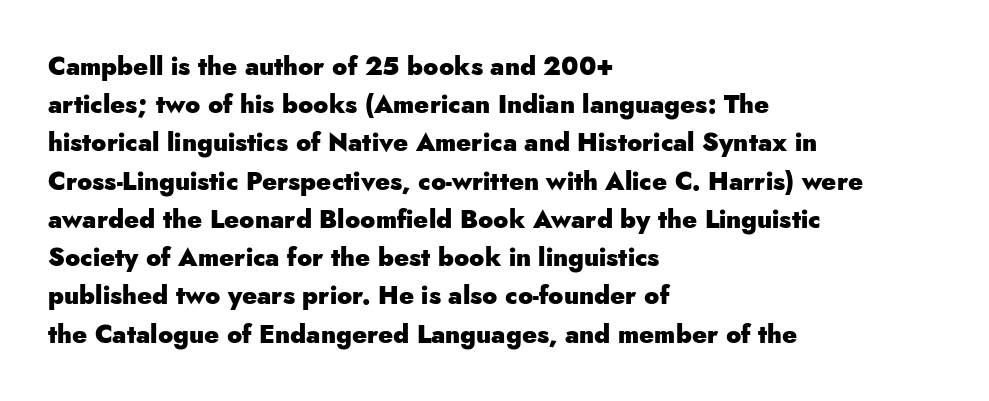
{"italic": "no", "bold": "yes", "underline": "no", "align": "left", "line_spacing": "normal", "line_spacing_ratio": 1.53, "letter_spacing": "normal", "letter_spacing_em": 0.0, "glyph_px": 25}
